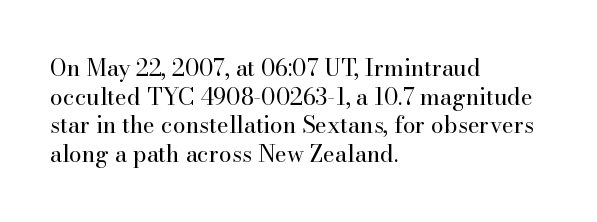
{"italic": "no", "bold": "no", "underline": "no", "align": "left", "line_spacing_ratio": 1.24, "letter_spacing": "normal", "letter_spacing_em": 0.0, "glyph_px": 23}
